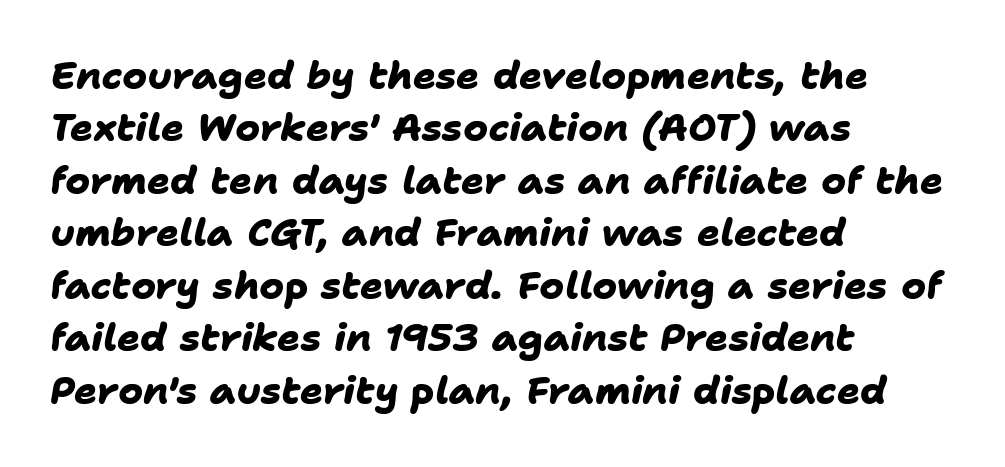
Q: Is the text bold? A: Yes.
Q: Is the typeface a serif or a sans-serif typeface? A: Sans-serif.
Q: Is the text underlined? A: No.
Q: How is the paragraph aligned? A: Left-aligned.
Q: Is the spacing between letters normal or unusually wide? A: Normal.
Q: Is the spacing between lines tight, normal or loose? A: Normal.
Q: Width (condensed, normal, or wide)? A: Normal.
Q: Stroke contrast? A: Low.
Q: x-height? A: Medium.
Q: Monospaced? A: No.
